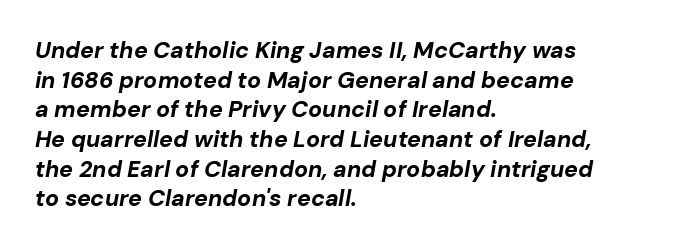
Q: Is the text bold? A: Yes.
Q: Is the text italic (slanted)? A: Yes, it leans right by about 10 degrees.
Q: Is the text underlined? A: No.
Q: How is the paragraph aligned? A: Left-aligned.
Q: Is the spacing between letters normal or unusually wide? A: Normal.
Q: Is the spacing between lines tight, normal or loose? A: Normal.
